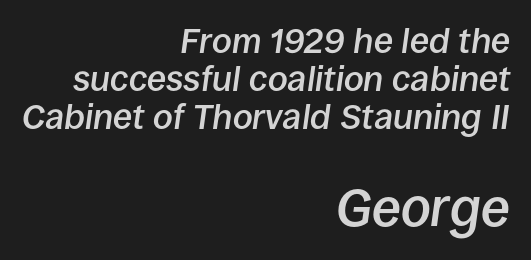
Every row of glyphs terminates at an identical x-position on the right. These lines huddle together more closely than default settings would place them. Honestly, there is no underline to notice here at all. These lines keep a tight, regular rhythm from letter to letter. You could not count columns in this text — the font is proportionally spaced.
